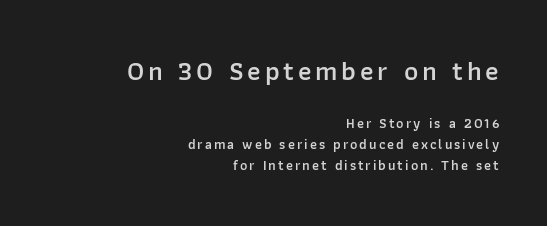
Typesetter's note: demi weight, one step under bold. Letters rest on an invisible, unmarked baseline. What's the leading like? Ordinary, nothing unusual. The passage shown begins with its larger block and ends with its smaller one.
